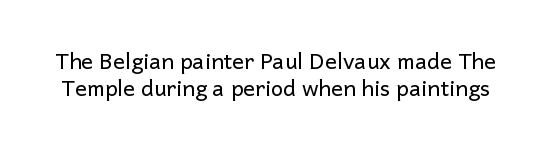
The image shows 22 px text type, upright; set line spacing 1.23x, normal letter spacing, not underlined.
